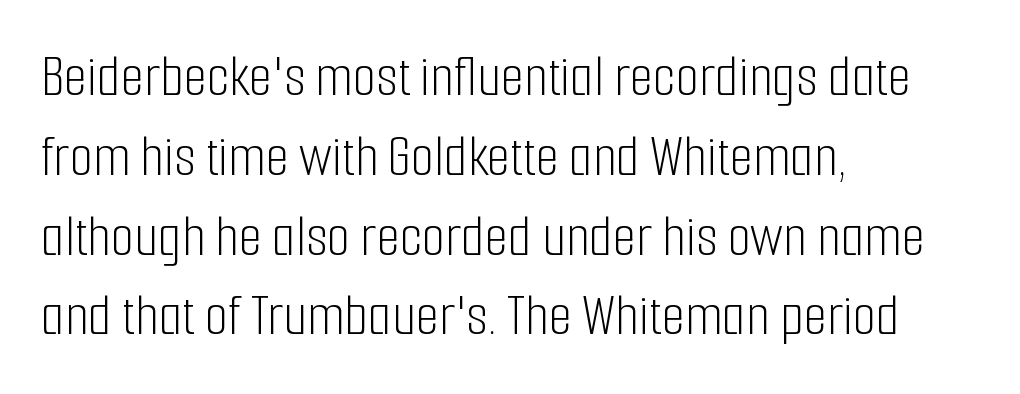
Q: Is the text bold? A: No.
Q: Is the text italic (slanted)? A: No, it is upright.
Q: Is the typeface a serif or a sans-serif typeface? A: Sans-serif.
Q: Is the text underlined? A: No.
Q: How is the paragraph aligned? A: Left-aligned.
Q: Is the spacing between letters normal or unusually wide? A: Normal.
Q: Is the spacing between lines tight, normal or loose? A: Normal.
Q: Width (condensed, normal, or wide)? A: Condensed.
Q: Stroke contrast? A: Low.
Q: x-height? A: Medium.
Q: Monospaced? A: No.
